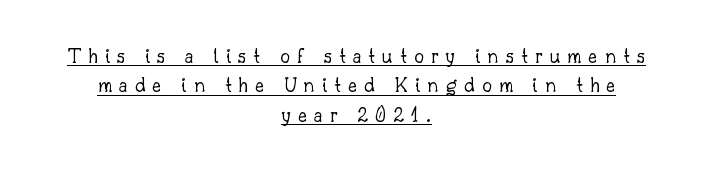
Line starts and ends both wander, symmetrically. How would I describe the line gaps? Plain and ordinary. Compared with undecorated copy, this sample adds a rule below the words. Characters remain perfectly vertical along every line. Is the type heavy? It reads as light-to-regular instead. Caption: expanded tracking, letters set apart.
